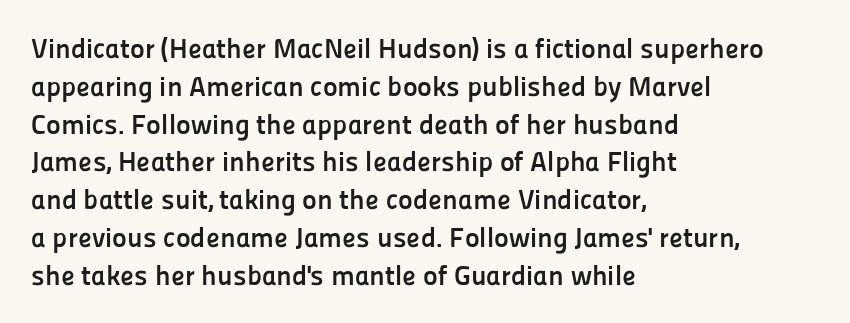
{"serif": "no", "italic": "no", "bold": "yes", "weight": "semibold", "width": "normal", "stroke_contrast": "low", "x_height": "medium", "monospaced": "no", "underline": "no", "align": "left", "line_spacing": "normal", "line_spacing_ratio": 1.35, "letter_spacing": "normal", "letter_spacing_em": 0.0, "glyph_px": 28}
